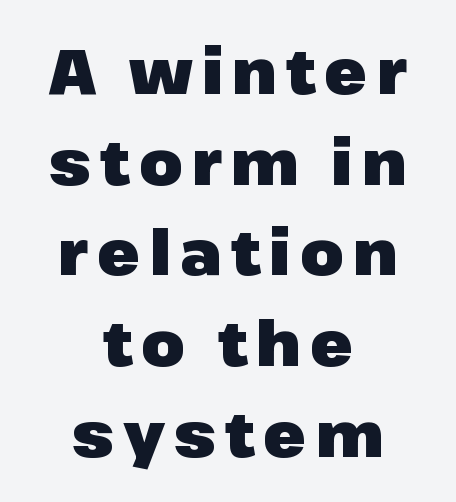
Q: Is the text bold? A: Yes.
Q: Is the text italic (slanted)? A: No, it is upright.
Q: Is the typeface a serif or a sans-serif typeface? A: Sans-serif.
Q: Is the text underlined? A: No.
Q: How is the paragraph aligned? A: Centered.
Q: Is the spacing between lines tight, normal or loose? A: Normal.
Q: Width (condensed, normal, or wide)? A: Normal.
Q: Stroke contrast? A: Low.
Q: x-height? A: Medium.
Q: Monospaced? A: No.
